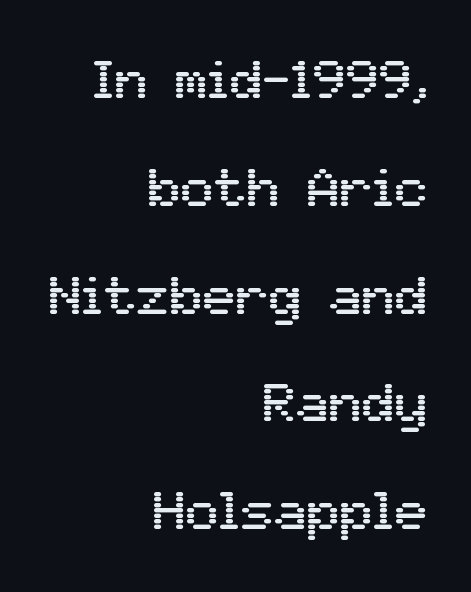
{"serif": "no", "italic": "no", "width": "normal", "stroke_contrast": "medium", "x_height": "medium", "monospaced": "no", "underline": "no", "align": "right", "line_spacing": "loose", "line_spacing_ratio": 1.96, "letter_spacing": "normal", "letter_spacing_em": 0.0, "glyph_px": 55}
